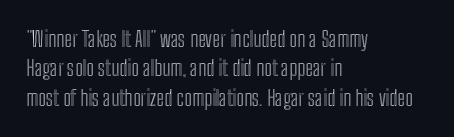
If you drew a ruler down the left edge, every line would touch it. The foot of each line stays bare and open. What's the leading like? Ordinary, nothing unusual. The axis of the letterforms is exactly vertical. Observe the ordinary spacing: letters are neighbours, not strangers.
